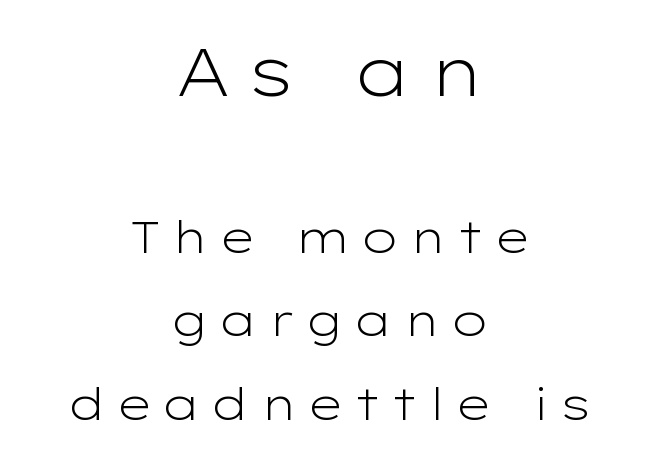
Q: Is the text bold? A: No.
Q: Is the text italic (slanted)? A: No, it is upright.
Q: Is the typeface a serif or a sans-serif typeface? A: Sans-serif.
Q: Is the text underlined? A: No.
Q: How is the paragraph aligned? A: Centered.
Q: Is the spacing between letters normal or unusually wide? A: Unusually wide.
Q: Which block of text is set in a larger size, the first (top) or the second (bottom)? A: The first (top) one.
Q: Width (condensed, normal, or wide)? A: Wide.
Q: Stroke contrast? A: Low.
Q: x-height? A: Medium.
Q: Monospaced? A: No.
